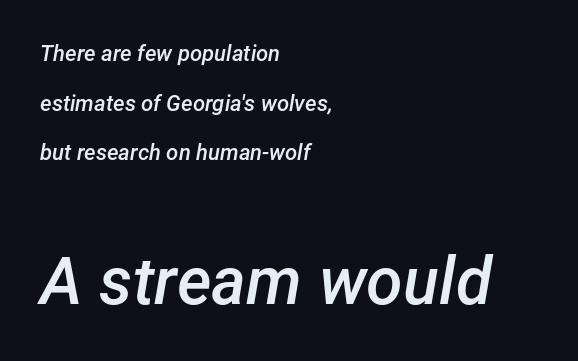
{"italic": "yes", "lean": "right", "slant_degrees": 12, "bold": "semi", "weight": "semibold", "width": "normal", "stroke_contrast": "low", "x_height": "medium", "monospaced": "no", "underline": "no", "align": "left", "line_spacing": "loose", "line_spacing_ratio": 2.26, "letter_spacing": "normal", "letter_spacing_em": 0.0, "larger_block": "second", "size_ratio": 3.0, "glyph_px": 66}
